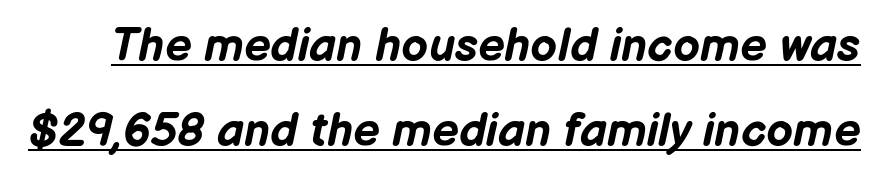
{"italic": "yes", "lean": "right", "slant_degrees": 12, "bold": "yes", "weight": "bold", "width": "normal", "stroke_contrast": "low", "x_height": "medium", "monospaced": "no", "underline": "yes", "line_spacing_ratio": 1.81, "letter_spacing": "normal", "letter_spacing_em": 0.0, "glyph_px": 47}
